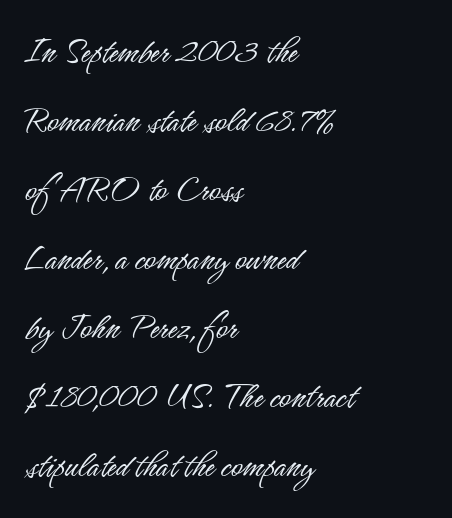
Q: Is the text bold? A: No.
Q: Is the text italic (slanted)? A: Yes.
Q: Is the typeface a serif or a sans-serif typeface? A: Sans-serif.
Q: Is the text underlined? A: No.
Q: How is the paragraph aligned? A: Left-aligned.
Q: Is the spacing between letters normal or unusually wide? A: Normal.
Q: Width (condensed, normal, or wide)? A: Condensed.
Q: Stroke contrast? A: Low.
Q: x-height? A: Small.
Q: Monospaced? A: No.
